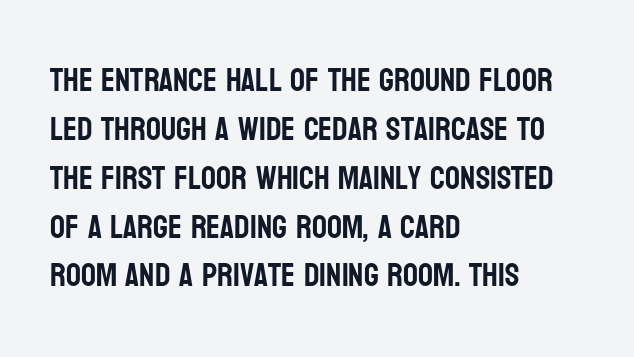
The image shows 33 px condensed sans-serif type, upright; set left-aligned, normal line spacing (1.48x), normal letter spacing, not underlined; low stroke contrast and a large x-height.
